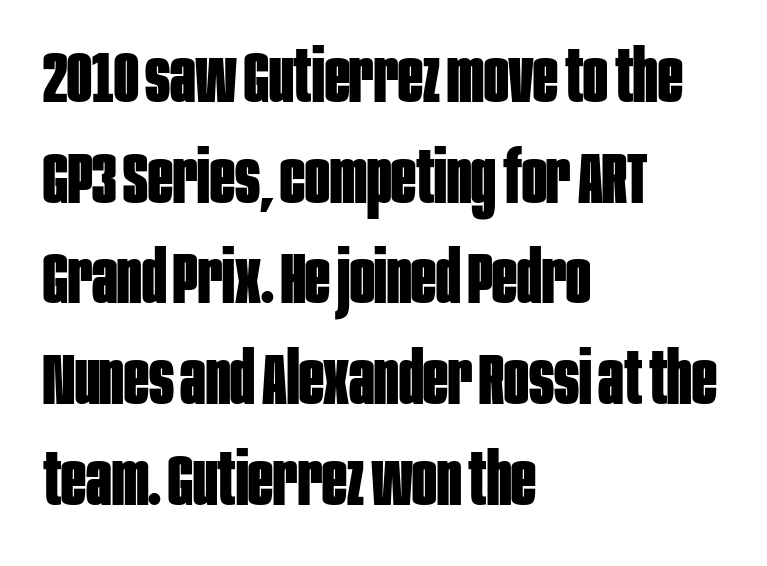
Q: Is the text bold? A: Yes.
Q: Is the text italic (slanted)? A: No, it is upright.
Q: Is the typeface a serif or a sans-serif typeface? A: Sans-serif.
Q: Is the text underlined? A: No.
Q: How is the paragraph aligned? A: Left-aligned.
Q: Is the spacing between letters normal or unusually wide? A: Normal.
Q: Is the spacing between lines tight, normal or loose? A: Normal.
Q: Width (condensed, normal, or wide)? A: Condensed.
Q: Stroke contrast? A: Low.
Q: x-height? A: Large.
Q: Monospaced? A: No.
